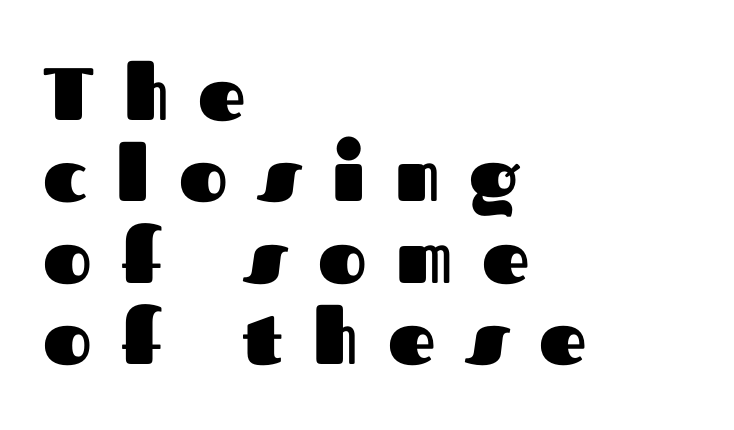
The image shows 74 px heavy sans-serif type, upright; set left-aligned, tight line spacing (1.1x), unusually wide letter spacing (+0.4 em), not underlined; medium stroke contrast and a medium x-height.
